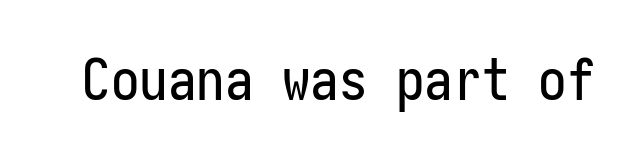
{"serif": "no", "italic": "no", "width": "condensed", "stroke_contrast": "low", "x_height": "medium", "underline": "no", "letter_spacing": "normal", "letter_spacing_em": 0.0, "glyph_px": 57}
